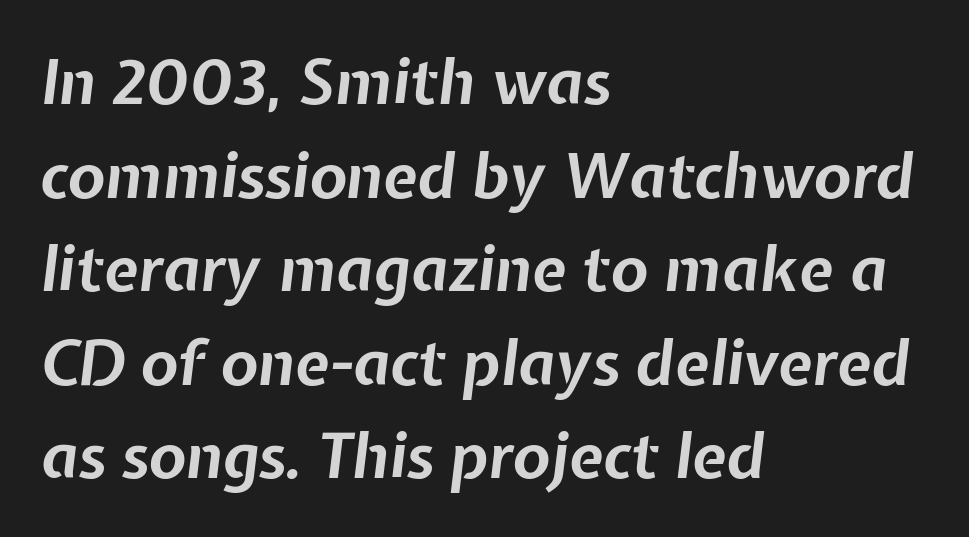
If you drew a ruler down the left edge, every line would touch it. Honestly, there is no underline to notice here at all. Weight: bold. No extra tracking has been applied to these lines. Looks like regular typesetting: each glyph gets only the width it needs.
